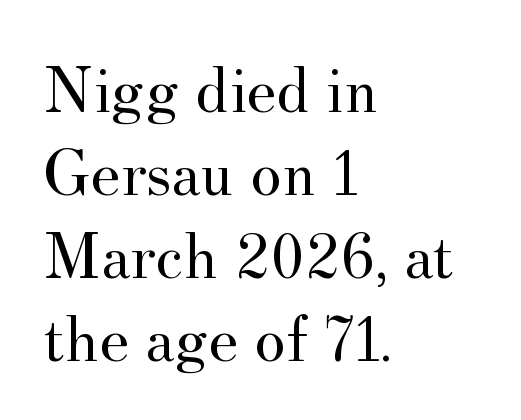
The image shows 67 px regular-weight serif type, upright; set left-aligned, line spacing 1.24x, normal letter spacing, not underlined; medium stroke contrast and a small x-height.
